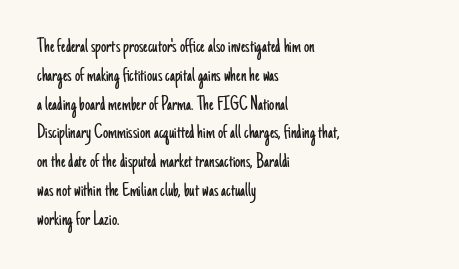
The image shows 21 px text type, upright; set left-aligned, normal line spacing (1.37x), normal letter spacing, not underlined.
